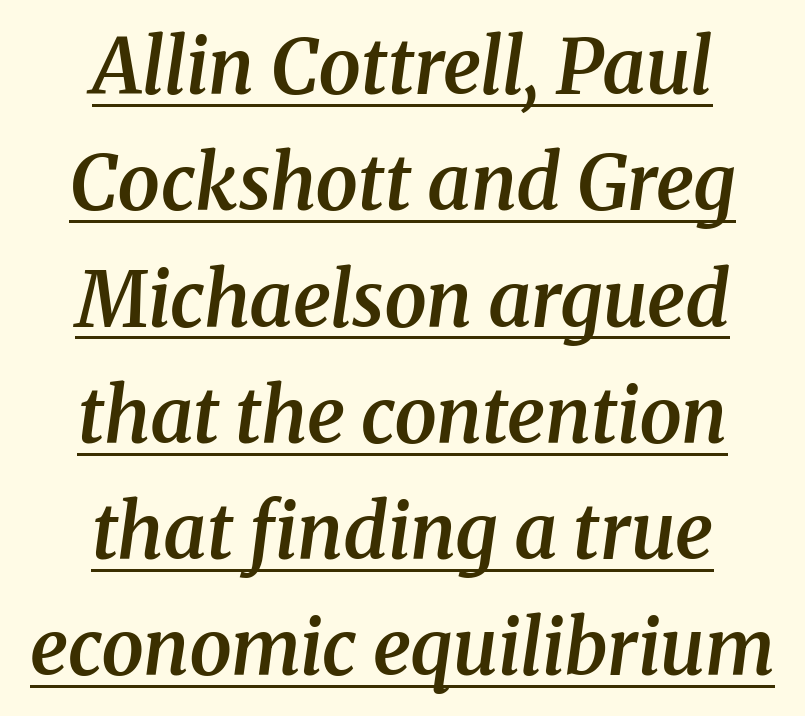
{"serif": "yes", "italic": "yes", "lean": "right", "slant_degrees": 8, "bold": "semi", "weight": "semibold", "width": "normal", "stroke_contrast": "medium", "x_height": "medium", "monospaced": "no", "underline": "yes", "align": "center", "line_spacing": "normal", "line_spacing_ratio": 1.53, "letter_spacing": "normal", "letter_spacing_em": 0.0, "glyph_px": 76}
